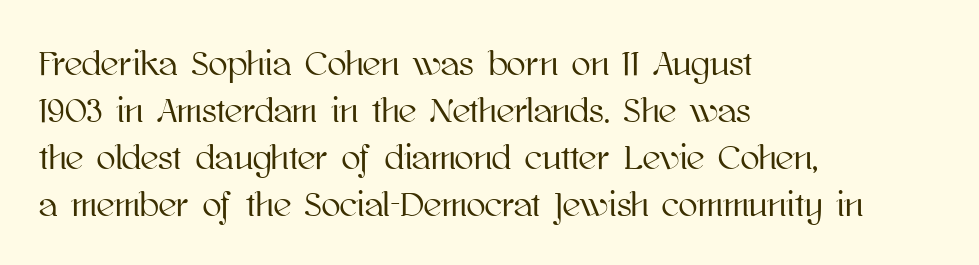
{"italic": "no", "width": "normal", "stroke_contrast": "high", "x_height": "medium", "monospaced": "no", "underline": "no", "align": "left", "line_spacing": "normal", "line_spacing_ratio": 1.34, "letter_spacing": "normal", "letter_spacing_em": 0.0, "glyph_px": 35}
